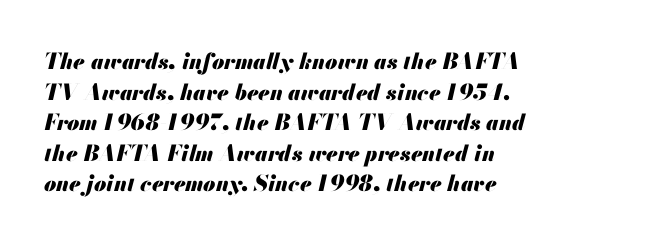
Q: Is the text bold? A: Yes.
Q: Is the text italic (slanted)? A: Yes, it leans right by about 13 degrees.
Q: Is the text underlined? A: No.
Q: How is the paragraph aligned? A: Left-aligned.
Q: Is the spacing between letters normal or unusually wide? A: Normal.
Q: Is the spacing between lines tight, normal or loose? A: Normal.
